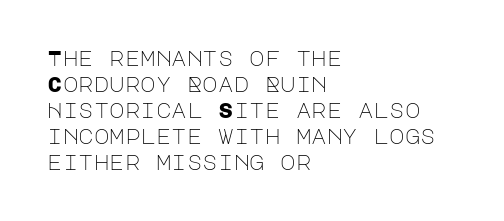
The typography opts for an upright posture over an oblique one. Unmarked baselines from the first word to the last. Students, note that the glyphs here touch the page at normal intervals. Which margin do the lines hug? The left one — the right edge is uneven. The typesetting does not lean heavy: it is not bold.
